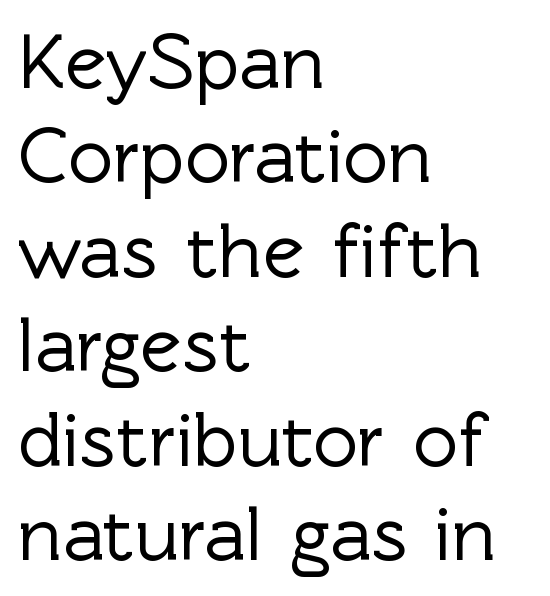
A bare baseline throughout the passage. If you drew a line through each stem, it would be perfectly vertical. The rendering shows plain stroke endings on the letterforms — a sans-serif design. Tracking here is standard; glyphs follow each other at the usual distance. The passage shown is typed in a proportional face where columns would drift. Left-aligned paragraph, ragged on the right.
